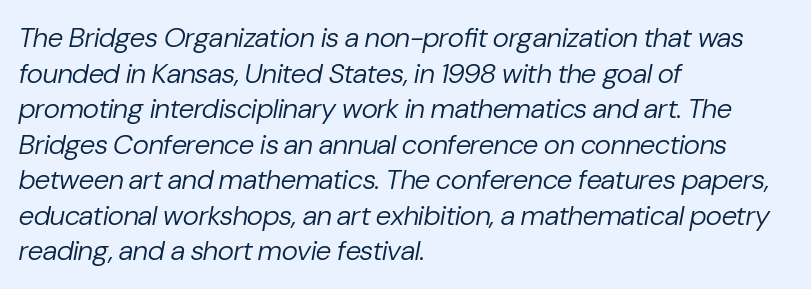
Quick note: italic. The specimen omits any rule beneath the text block's lines. The ragged edge is on the right, which tells us the setting is flush left. Glyph-to-glyph distance matches everyday printed text. These lines are rendered in a variable-pitch font.
